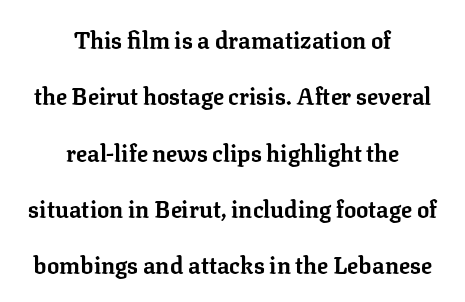
The image shows 23 px bold type, upright; set centered, loose line spacing (2.45x), normal letter spacing, not underlined.
